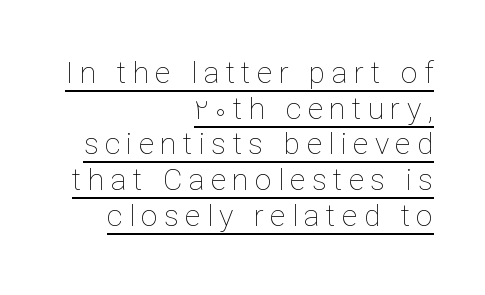
{"italic": "no", "bold": "no", "weight": "thin", "width": "normal", "stroke_contrast": "low", "x_height": "medium", "monospaced": "no", "underline": "yes", "align": "right", "line_spacing_ratio": 1.19, "letter_spacing": "wide", "letter_spacing_em": 0.21, "glyph_px": 30}
